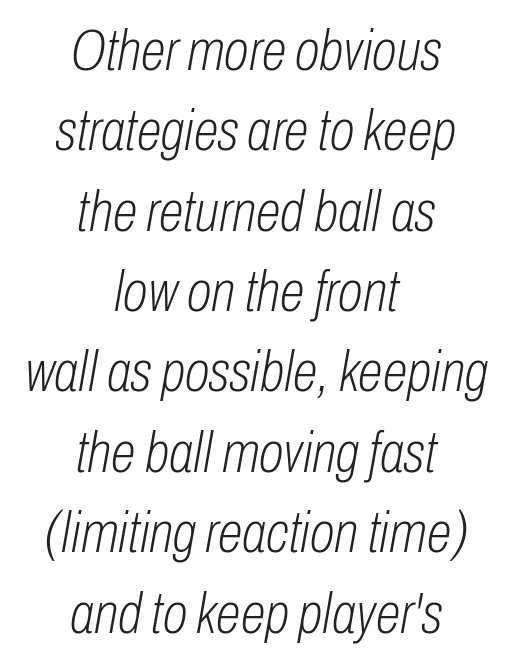
The image shows 57 px light, condensed type, italic (leaning right); set centered, normal line spacing (1.41x), normal letter spacing, not underlined; low stroke contrast and a medium x-height.
